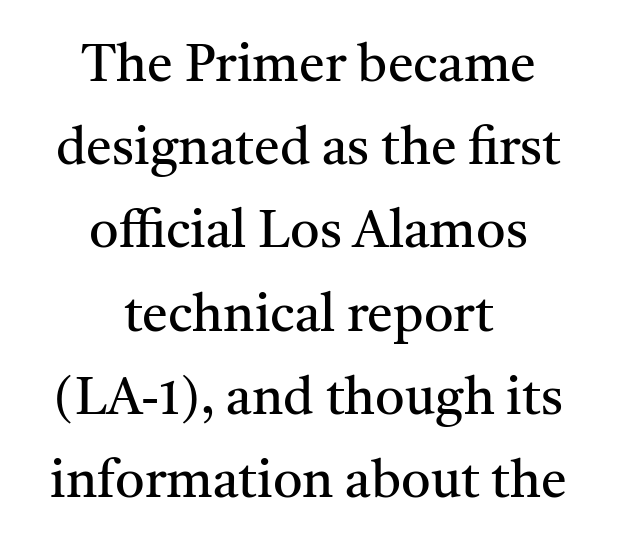
{"serif": "yes", "italic": "no", "bold": "no", "weight": "regular", "width": "normal", "stroke_contrast": "medium", "x_height": "medium", "monospaced": "no", "underline": "no", "align": "center", "line_spacing": "normal", "line_spacing_ratio": 1.6, "letter_spacing": "normal", "letter_spacing_em": 0.0, "glyph_px": 52}
